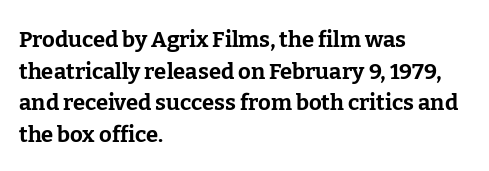
{"italic": "no", "bold": "yes", "underline": "no", "align": "left", "line_spacing": "normal", "line_spacing_ratio": 1.44, "letter_spacing": "normal", "letter_spacing_em": 0.0, "glyph_px": 22}
